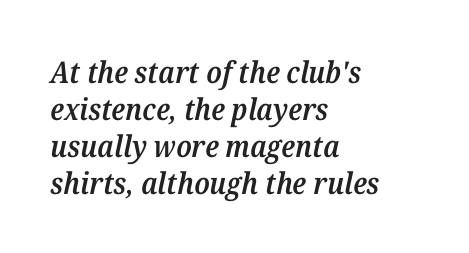
{"serif": "yes", "italic": "yes", "lean": "right", "slant_degrees": 12, "bold": "semi", "weight": "semibold", "width": "normal", "stroke_contrast": "medium", "x_height": "medium", "monospaced": "no", "underline": "no", "align": "left", "line_spacing_ratio": 1.23, "letter_spacing": "normal", "letter_spacing_em": 0.0, "glyph_px": 30}
